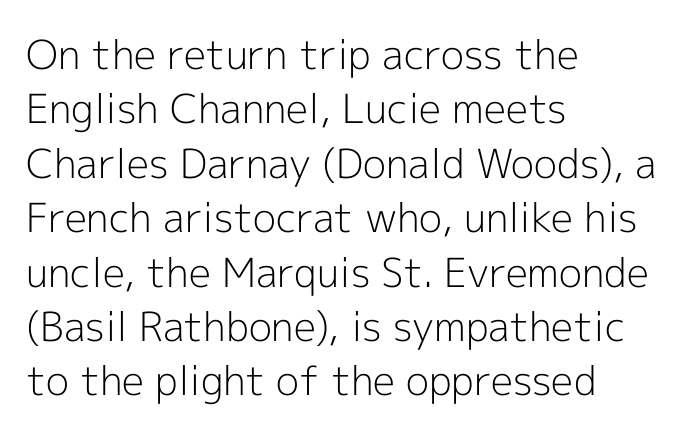
The image shows 40 px light sans-serif type, upright; set left-aligned, normal line spacing (1.36x), normal letter spacing, not underlined; a medium x-height.
